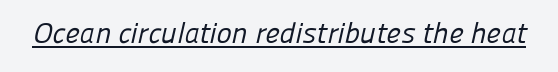
Q: Is the text bold? A: No.
Q: Is the typeface a serif or a sans-serif typeface? A: Sans-serif.
Q: Is the text underlined? A: Yes.
Q: Is the spacing between letters normal or unusually wide? A: Normal.
Q: Width (condensed, normal, or wide)? A: Normal.
Q: Stroke contrast? A: Low.
Q: x-height? A: Medium.
Q: Monospaced? A: No.
